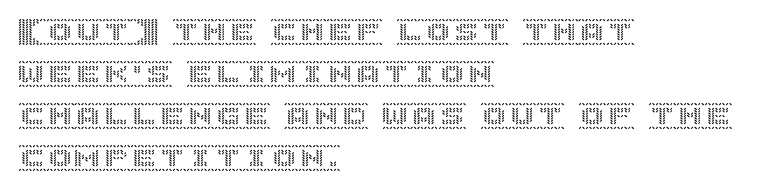
Q: Is the text italic (slanted)? A: No, it is upright.
Q: Is the text underlined? A: No.
Q: How is the paragraph aligned? A: Left-aligned.
Q: Is the spacing between letters normal or unusually wide? A: Normal.
Q: Is the spacing between lines tight, normal or loose? A: Normal.
Q: Width (condensed, normal, or wide)? A: Normal.
Q: x-height? A: Large.
